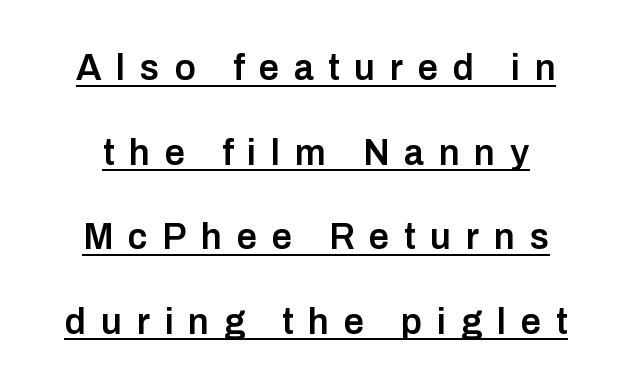
The image shows 36 px semibold sans-serif type, upright; set loose line spacing (2.35x), unusually wide letter spacing (+0.41 em), underlined; low stroke contrast and a medium x-height.
